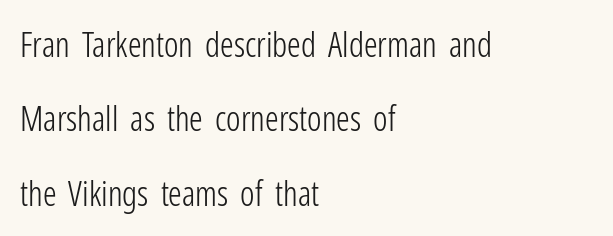
Q: Is the text bold? A: No.
Q: Is the text italic (slanted)? A: No, it is upright.
Q: Is the typeface a serif or a sans-serif typeface? A: Sans-serif.
Q: Is the text underlined? A: No.
Q: How is the paragraph aligned? A: Left-aligned.
Q: Is the spacing between letters normal or unusually wide? A: Normal.
Q: Is the spacing between lines tight, normal or loose? A: Loose.
Q: Width (condensed, normal, or wide)? A: Condensed.
Q: Stroke contrast? A: Low.
Q: x-height? A: Medium.
Q: Monospaced? A: No.
